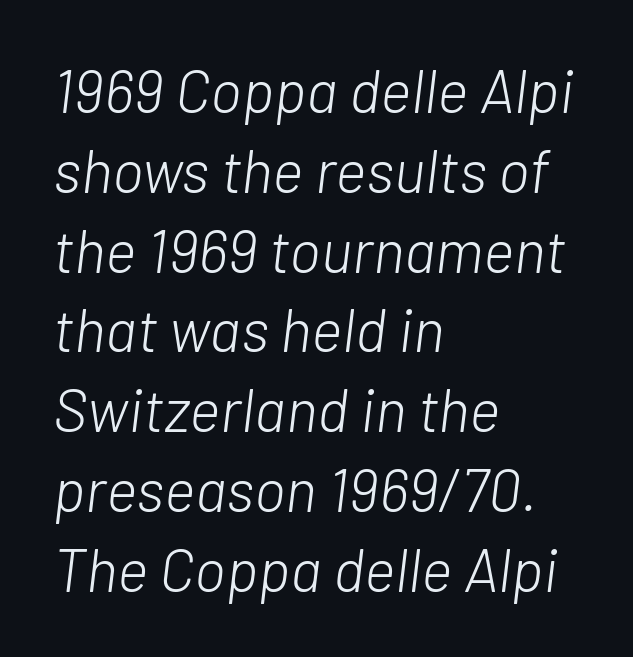
Q: Is the text bold? A: No.
Q: Is the text italic (slanted)? A: Yes, it leans right by about 7 degrees.
Q: Is the text underlined? A: No.
Q: How is the paragraph aligned? A: Left-aligned.
Q: Is the spacing between letters normal or unusually wide? A: Normal.
Q: Is the spacing between lines tight, normal or loose? A: Normal.
Q: Width (condensed, normal, or wide)? A: Normal.
Q: Stroke contrast? A: Low.
Q: x-height? A: Medium.
Q: Monospaced? A: No.
